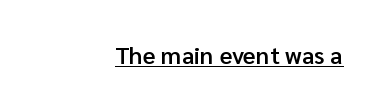
Caption: semibold face, moderately heavy strokes. Each word holds together tightly as a unit, with standard inter-letter gaps. This sample is right-justified, so line beginnings fall wherever the words allow. Decoration check: the copy is underlined. Do the letters lean? They stand straight.
